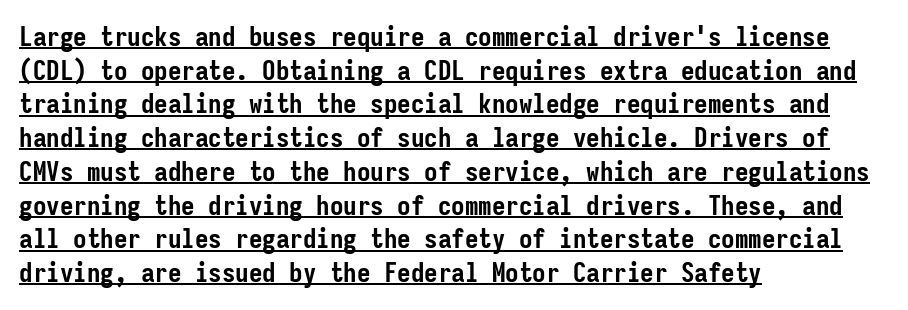
The image shows 27 px bold type, upright; set left-aligned, normal line spacing (1.25x), normal letter spacing, underlined.
